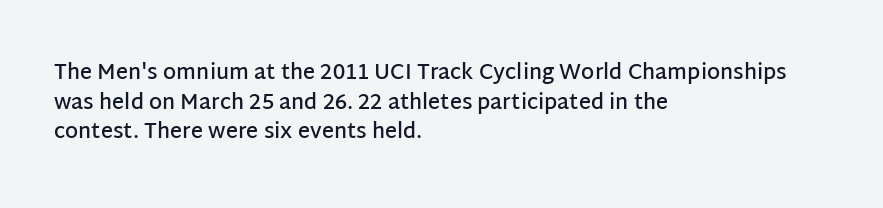
If you measured baseline to baseline, you'd find a middling distance. No italicization has been applied; the sample stays upright. If you drew a ruler down the left edge, every line would touch it. Has an underline been added? It has not. Semibold letterforms, between regular and bold. Here the glyphs are tracked normally, forming tight word shapes.
